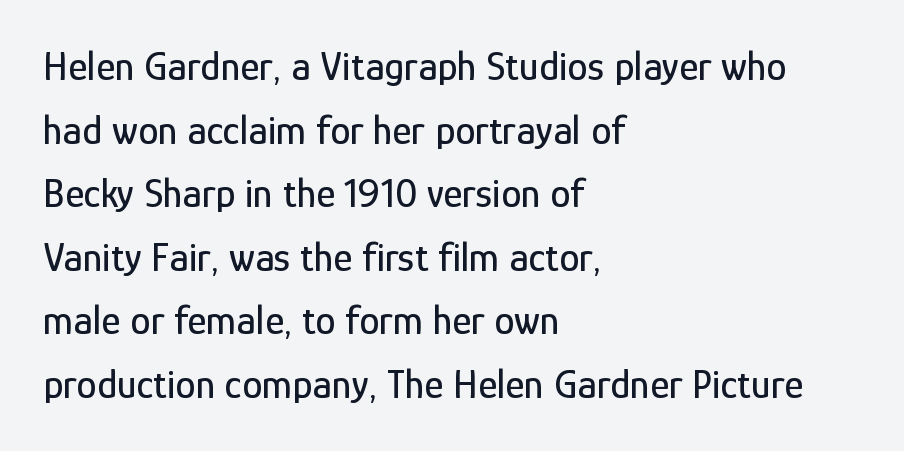
Q: Is the text italic (slanted)? A: No, it is upright.
Q: Is the typeface a serif or a sans-serif typeface? A: Sans-serif.
Q: Is the text underlined? A: No.
Q: How is the paragraph aligned? A: Left-aligned.
Q: Is the spacing between letters normal or unusually wide? A: Normal.
Q: Is the spacing between lines tight, normal or loose? A: Normal.
Q: Width (condensed, normal, or wide)? A: Condensed.
Q: Stroke contrast? A: Low.
Q: x-height? A: Medium.
Q: Monospaced? A: No.
